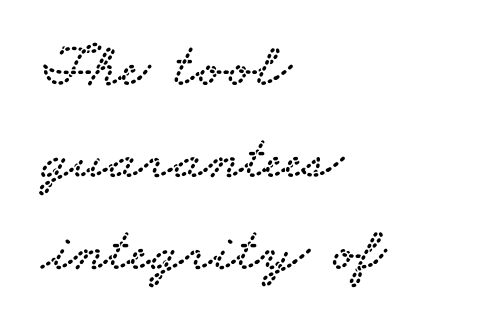
{"width": "wide", "stroke_contrast": "low", "x_height": "small", "monospaced": "no", "underline": "no", "align": "left", "line_spacing": "normal", "line_spacing_ratio": 1.46, "letter_spacing": "normal", "letter_spacing_em": 0.0, "glyph_px": 63}
